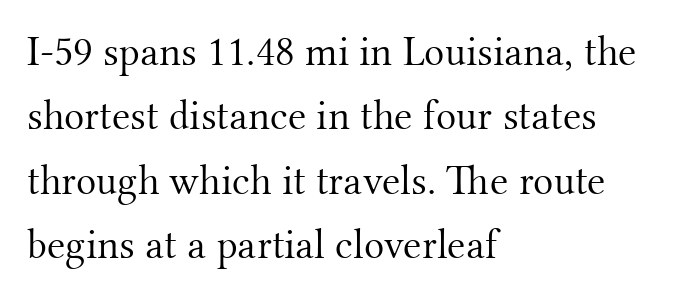
Here the designer chose a conventional face with non-uniform glyph widths. The type sits square on the baseline with zero lean. Stems here are at most as thick as an everyday book face. Horizontal alignment here is leftward, the default for most running prose. The passage shown is typeset with a serif family.
